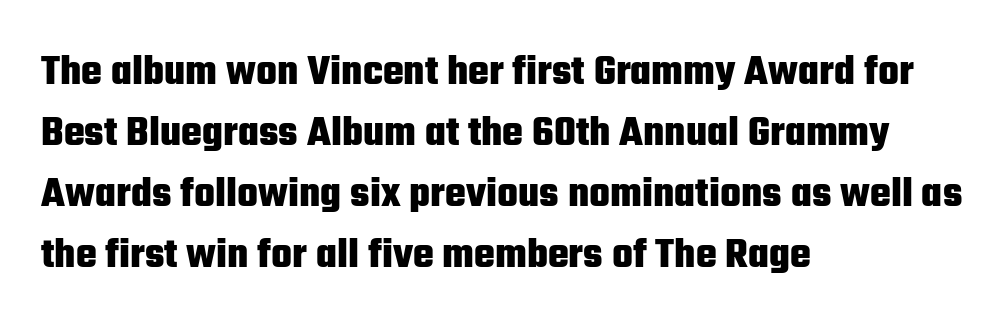
{"serif": "no", "italic": "no", "bold": "yes", "weight": "heavy", "width": "condensed", "stroke_contrast": "low", "x_height": "medium", "monospaced": "no", "underline": "no", "align": "left", "line_spacing": "normal", "line_spacing_ratio": 1.39, "letter_spacing": "normal", "letter_spacing_em": 0.0, "glyph_px": 44}
